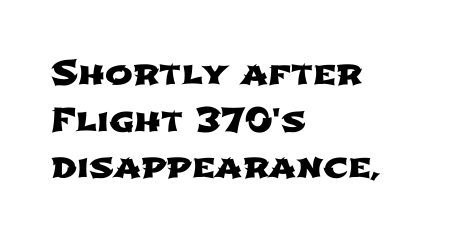
The image shows 33 px wide sans-serif type; set left-aligned, normal line spacing (1.41x), normal letter spacing, not underlined; low stroke contrast and a medium x-height.
